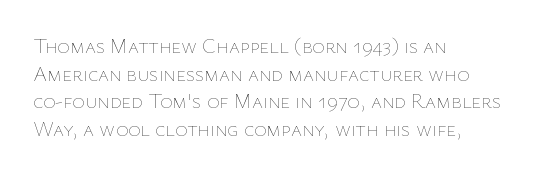
{"italic": "no", "bold": "no", "underline": "no", "align": "left", "line_spacing": "normal", "line_spacing_ratio": 1.32, "letter_spacing": "normal", "letter_spacing_em": 0.0, "glyph_px": 21}
